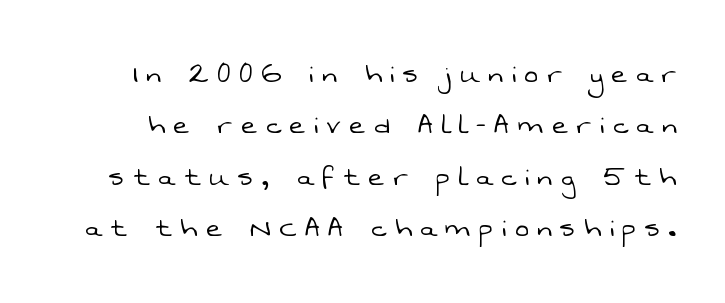
{"serif": "no", "bold": "no", "weight": "light", "width": "normal", "stroke_contrast": "low", "x_height": "medium", "monospaced": "no", "underline": "no", "line_spacing": "normal", "line_spacing_ratio": 1.56, "letter_spacing": "wide", "letter_spacing_em": 0.27, "glyph_px": 33}
